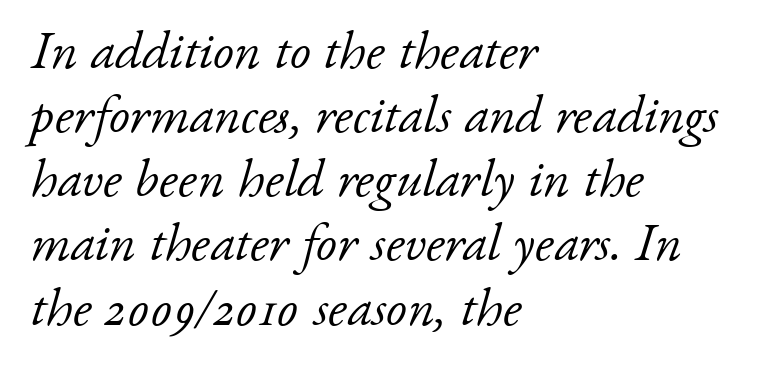
Q: Is the text bold? A: No.
Q: Is the text italic (slanted)? A: Yes, it leans right by about 17 degrees.
Q: Is the typeface a serif or a sans-serif typeface? A: Serif.
Q: Is the text underlined? A: No.
Q: How is the paragraph aligned? A: Left-aligned.
Q: Is the spacing between letters normal or unusually wide? A: Normal.
Q: Width (condensed, normal, or wide)? A: Normal.
Q: Stroke contrast? A: Low.
Q: x-height? A: Small.
Q: Monospaced? A: No.
